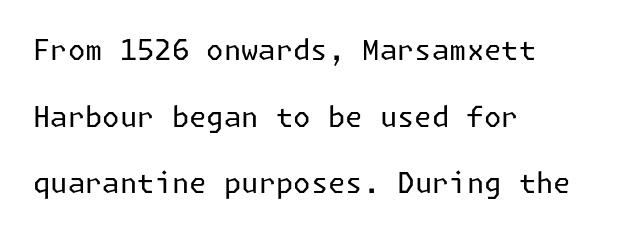
Descenders hang freely into open space. Baseline-to-baseline distance is far greater than the letter height. To sum up the face: it is a sans, with no serifs. A roman cut, with each character standing at attention. This rendering uses left alignment, leaving the right contour irregular. Heft: none added — not bold.
